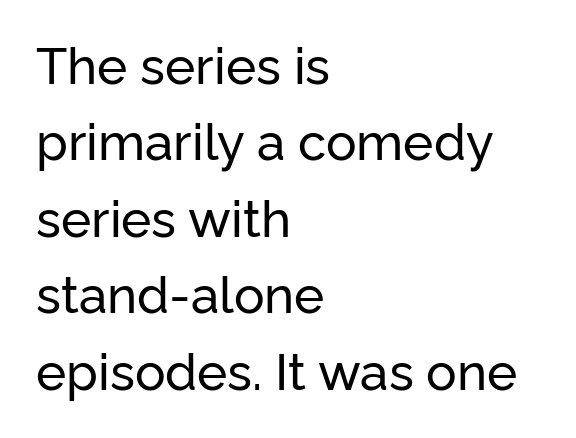
Q: Is the text italic (slanted)? A: No, it is upright.
Q: Is the typeface a serif or a sans-serif typeface? A: Sans-serif.
Q: Is the text underlined? A: No.
Q: How is the paragraph aligned? A: Left-aligned.
Q: Is the spacing between letters normal or unusually wide? A: Normal.
Q: Is the spacing between lines tight, normal or loose? A: Normal.
Q: Width (condensed, normal, or wide)? A: Normal.
Q: Stroke contrast? A: Low.
Q: x-height? A: Medium.
Q: Monospaced? A: No.
